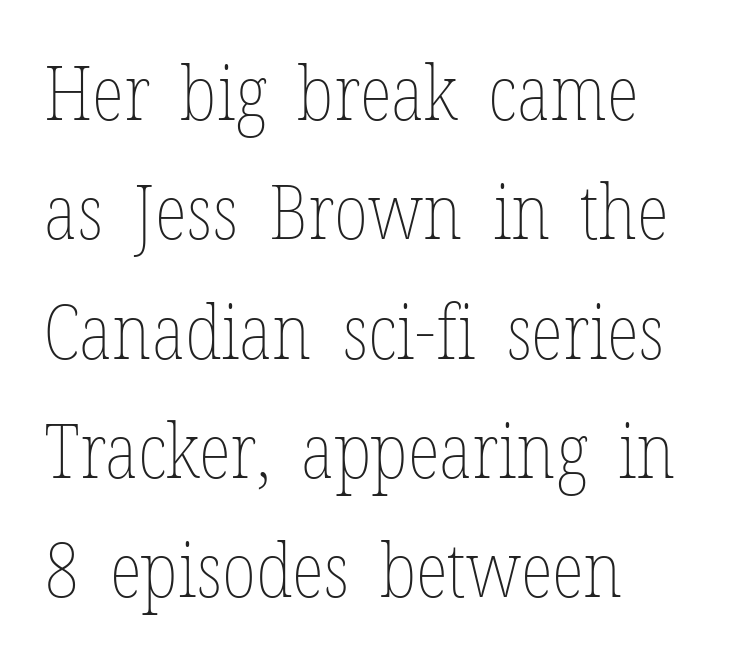
Q: Is the text bold? A: No.
Q: Is the text italic (slanted)? A: No, it is upright.
Q: Is the text underlined? A: No.
Q: How is the paragraph aligned? A: Left-aligned.
Q: Is the spacing between letters normal or unusually wide? A: Normal.
Q: Is the spacing between lines tight, normal or loose? A: Normal.
Q: Width (condensed, normal, or wide)? A: Condensed.
Q: Stroke contrast? A: Low.
Q: x-height? A: Medium.
Q: Monospaced? A: No.
